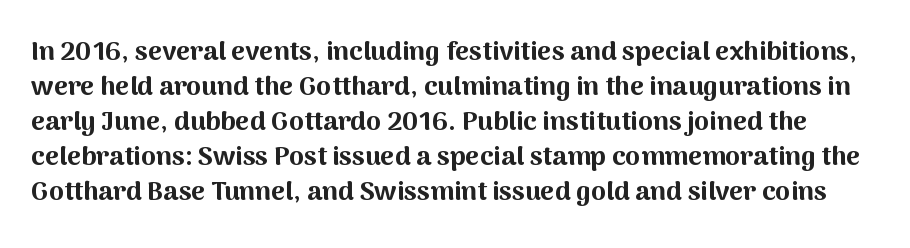
{"italic": "no", "bold": "yes", "underline": "no", "line_spacing": "normal", "line_spacing_ratio": 1.3, "letter_spacing": "normal", "letter_spacing_em": 0.0, "glyph_px": 27}
